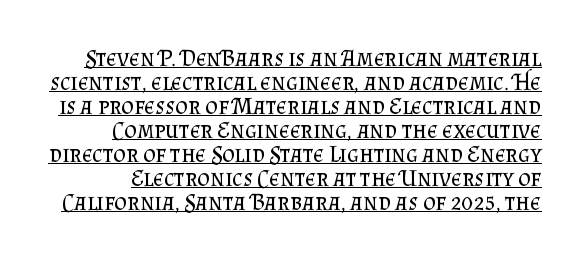
The image shows 24 px text type, upright; set tight line spacing (1.0x), normal letter spacing, underlined.
